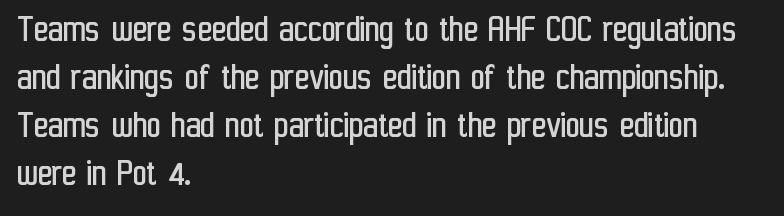
The type is set solid horizontally, with unmodified tracking. A classic flush-left, rag-right setting is used for this passage. The rendering uses natural spacing where letterforms have individual widths. The weight would be labelled regular, book, light, or lighter still. The characters display no serif detailing; their extremities are plain.
